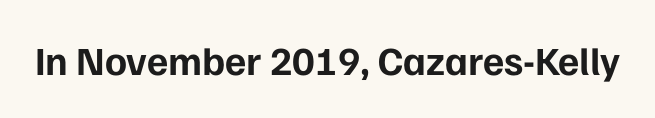
The type is set solid horizontally, with unmodified tracking. Descenders are the only things crossing below the line. Every letter is thick-stroked: bold, no question. Each letter keeps its own natural width here, so spacing adapts to shape.
